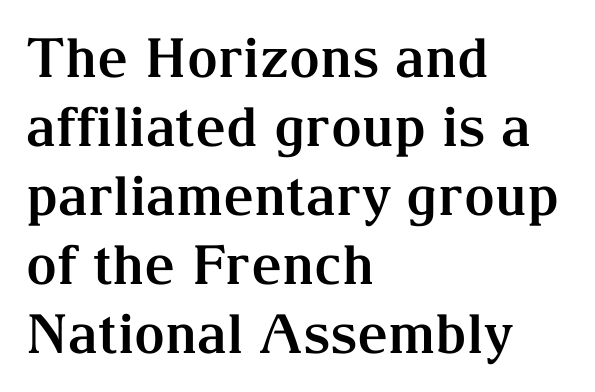
The image shows 54 px bold serif type, upright; set left-aligned, normal line spacing (1.28x), normal letter spacing, not underlined; medium stroke contrast and a medium x-height.
